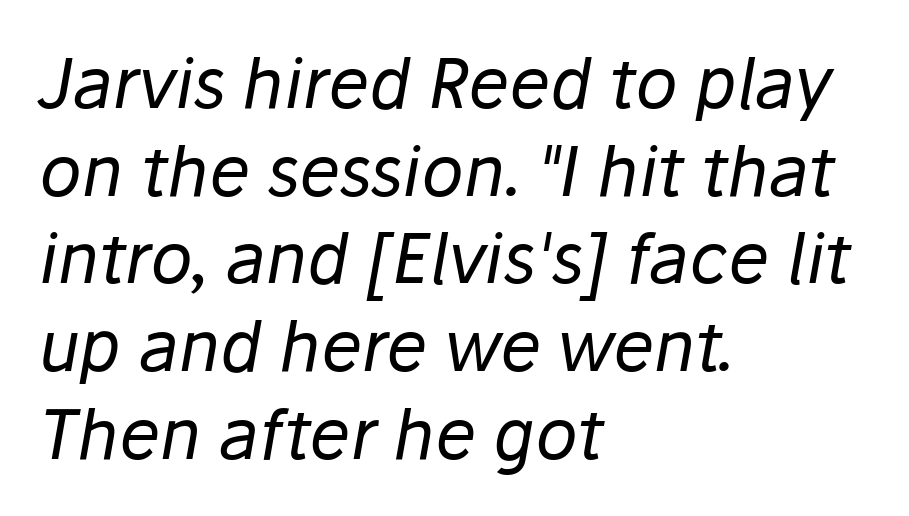
Q: Is the text bold? A: No.
Q: Is the text italic (slanted)? A: Yes, it leans right by about 10 degrees.
Q: Is the text underlined? A: No.
Q: How is the paragraph aligned? A: Left-aligned.
Q: Is the spacing between letters normal or unusually wide? A: Normal.
Q: Is the spacing between lines tight, normal or loose? A: Normal.
Q: Width (condensed, normal, or wide)? A: Normal.
Q: Stroke contrast? A: Low.
Q: x-height? A: Medium.
Q: Monospaced? A: No.
